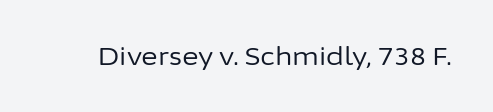
The image shows 25 px text type, upright; set normal letter spacing, not underlined.
